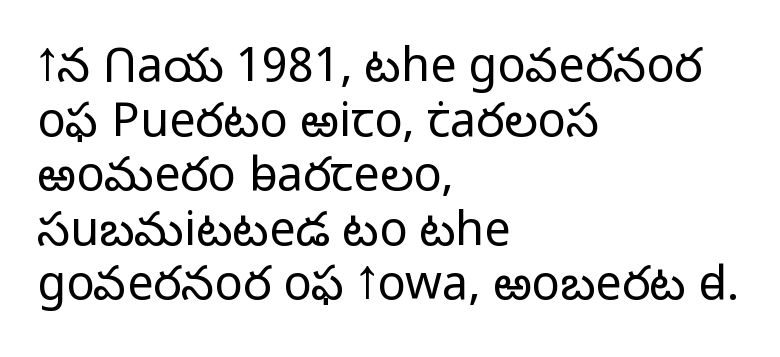
{"serif": "no", "italic": "no", "bold": "no", "weight": "light", "width": "normal", "stroke_contrast": "low", "x_height": "medium", "monospaced": "no", "underline": "no", "align": "left", "line_spacing_ratio": 1.16, "letter_spacing": "normal", "letter_spacing_em": 0.0, "glyph_px": 47}
